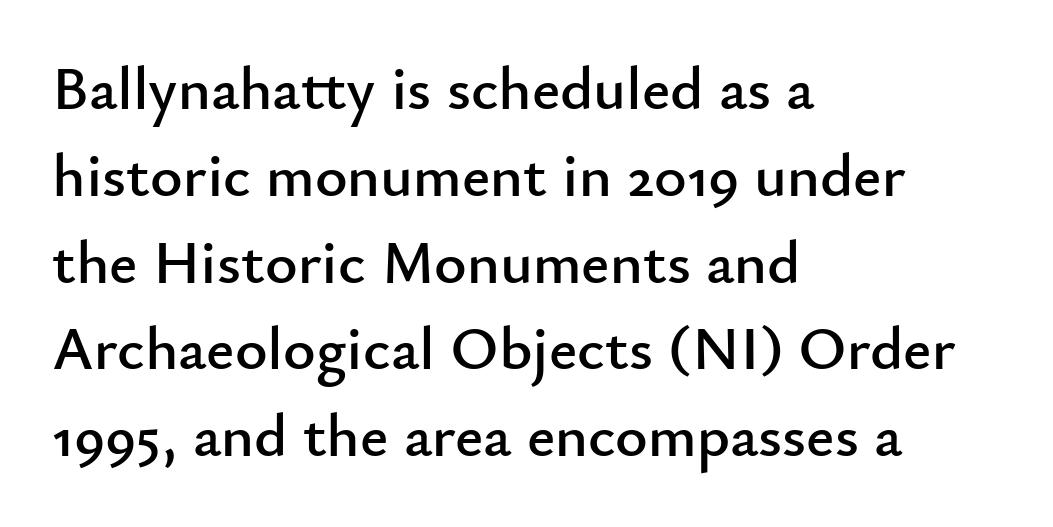
Q: Is the text italic (slanted)? A: No, it is upright.
Q: Is the typeface a serif or a sans-serif typeface? A: Sans-serif.
Q: Is the text underlined? A: No.
Q: How is the paragraph aligned? A: Left-aligned.
Q: Is the spacing between letters normal or unusually wide? A: Normal.
Q: Is the spacing between lines tight, normal or loose? A: Normal.
Q: Width (condensed, normal, or wide)? A: Normal.
Q: Stroke contrast? A: Low.
Q: x-height? A: Small.
Q: Monospaced? A: No.
